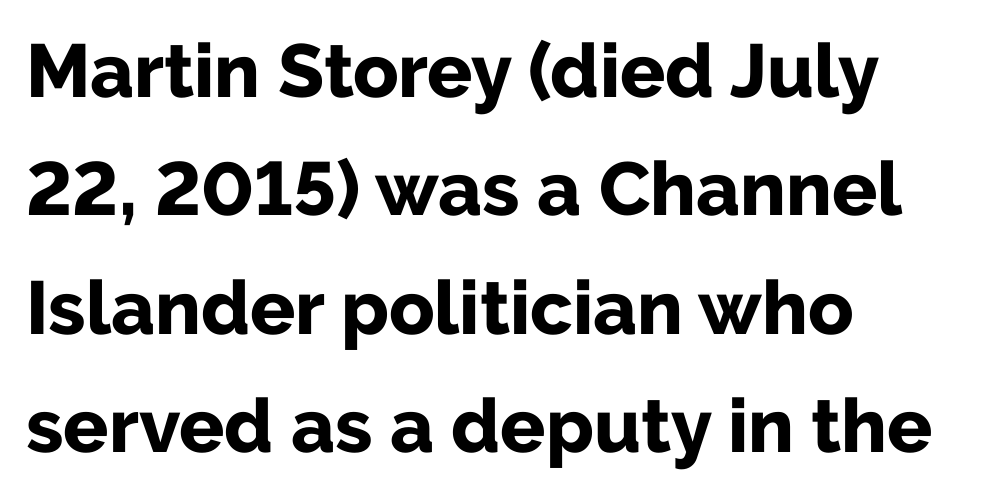
{"serif": "no", "italic": "no", "bold": "yes", "weight": "bold", "width": "normal", "stroke_contrast": "low", "x_height": "medium", "monospaced": "no", "underline": "no", "align": "left", "line_spacing": "normal", "line_spacing_ratio": 1.58, "letter_spacing": "normal", "letter_spacing_em": 0.0, "glyph_px": 75}
